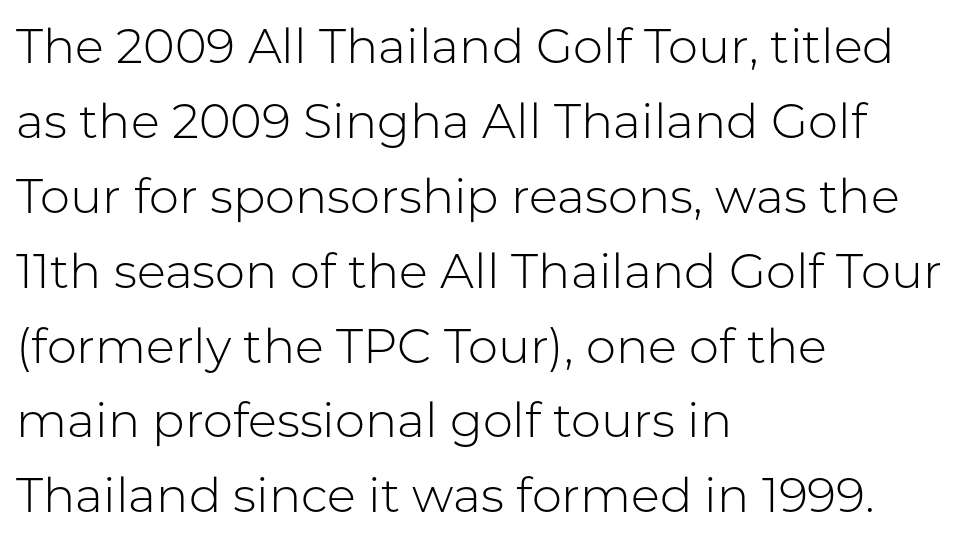
{"serif": "no", "italic": "no", "bold": "no", "weight": "light", "width": "normal", "stroke_contrast": "low", "x_height": "medium", "monospaced": "no", "underline": "no", "align": "left", "line_spacing": "normal", "line_spacing_ratio": 1.56, "letter_spacing": "normal", "letter_spacing_em": 0.0, "glyph_px": 48}
